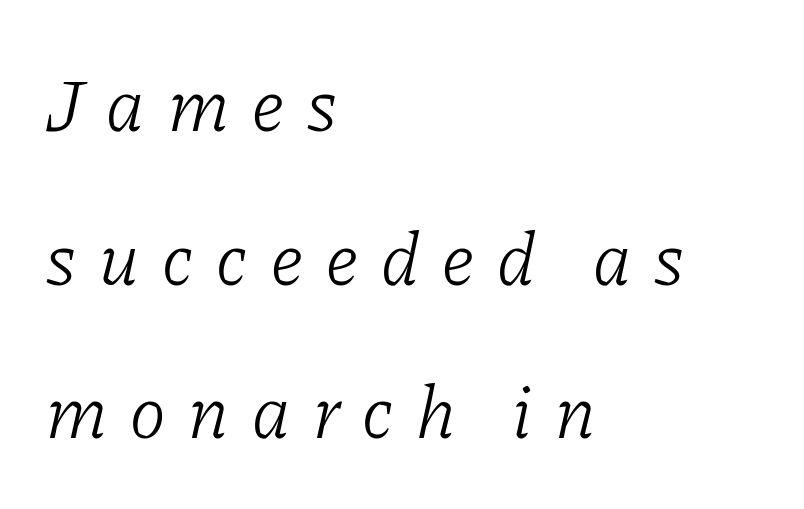
{"serif": "yes", "italic": "yes", "lean": "right", "slant_degrees": 11, "bold": "no", "weight": "light", "width": "normal", "stroke_contrast": "low", "x_height": "medium", "monospaced": "no", "underline": "no", "align": "left", "line_spacing": "loose", "line_spacing_ratio": 2.02, "letter_spacing": "wide", "letter_spacing_em": 0.3, "glyph_px": 76}
